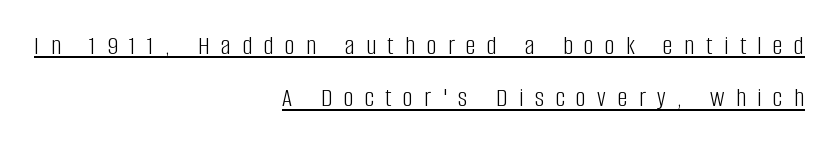
Q: Is the text bold? A: No.
Q: Is the text italic (slanted)? A: No, it is upright.
Q: Is the text underlined? A: Yes.
Q: How is the paragraph aligned? A: Right-aligned.
Q: Is the spacing between letters normal or unusually wide? A: Unusually wide.
Q: Is the spacing between lines tight, normal or loose? A: Loose.
